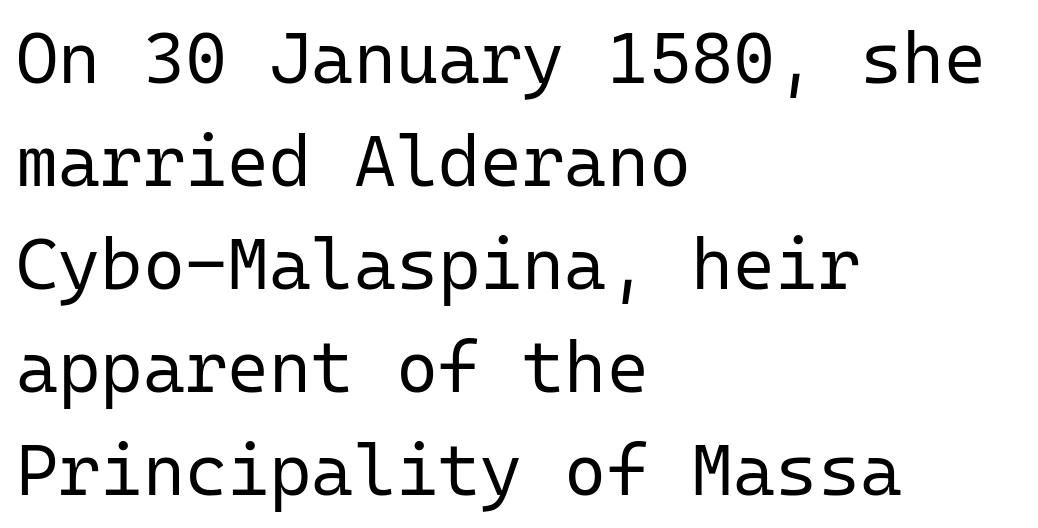
Grotesque or geometric, the face here clearly has no serifs. Check under the words: just untouched page. Short note: letters normally spaced. Is the type heavy? It reads as light-to-regular instead.
